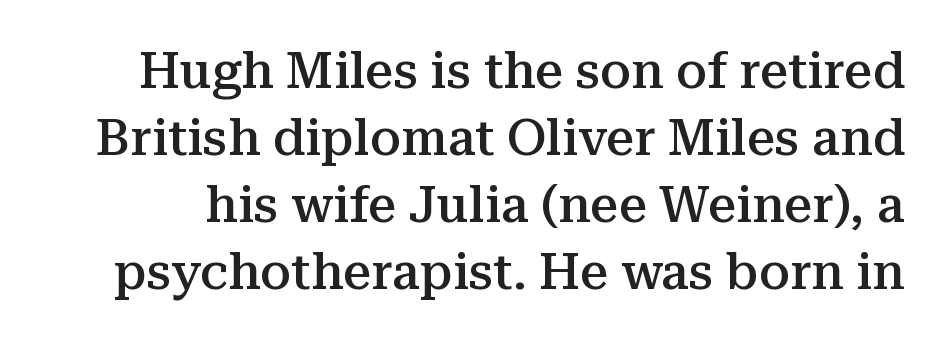
{"serif": "yes", "italic": "no", "bold": "semi", "weight": "semibold", "width": "normal", "stroke_contrast": "medium", "x_height": "medium", "monospaced": "no", "underline": "no", "line_spacing": "normal", "line_spacing_ratio": 1.34, "letter_spacing": "normal", "letter_spacing_em": 0.0, "glyph_px": 50}
